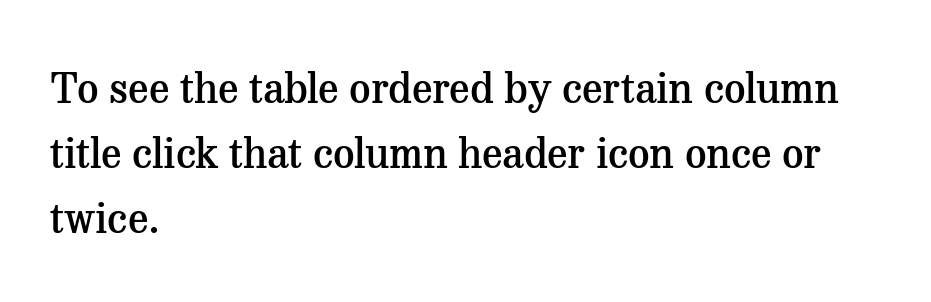
Typographically, this falls in the serif category. Decoration check: the copy has no underline. Weight check: semibold — heavier than regular, not quite bold. Quick note: interline space is typical.
